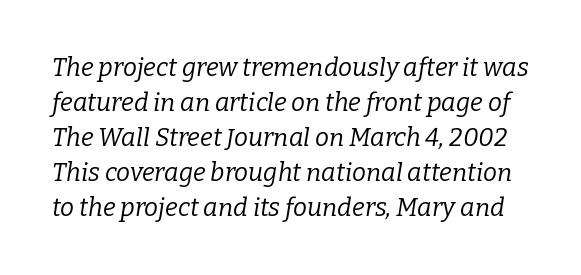
Slant detected: the letters are inclined. How are the letters spaced? Ordinarily, with no added tracking. The glyphs are unaccompanied by any horizontal stroke below them. This block has exactly the height ordinary leading produces. Think standard paragraph weight, or any step lighter than that.
